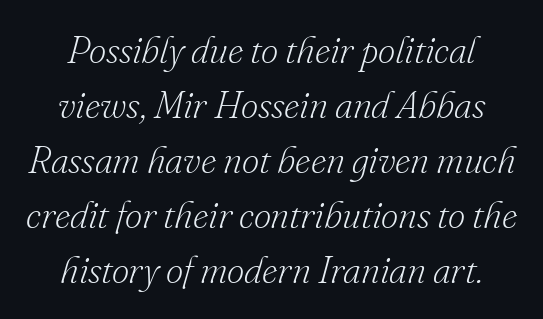
Stems and bowls with no extra thickness — not bold. The string is rendered with underlining switched off. Yep, that's italic — everything's leaning. The type family on display is of the serif kind.
